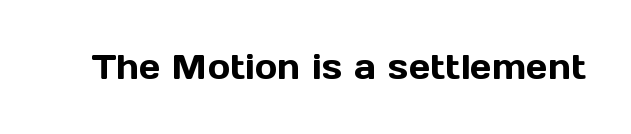
The image shows 34 px sans-serif type, upright; set normal letter spacing, not underlined; a medium x-height.
